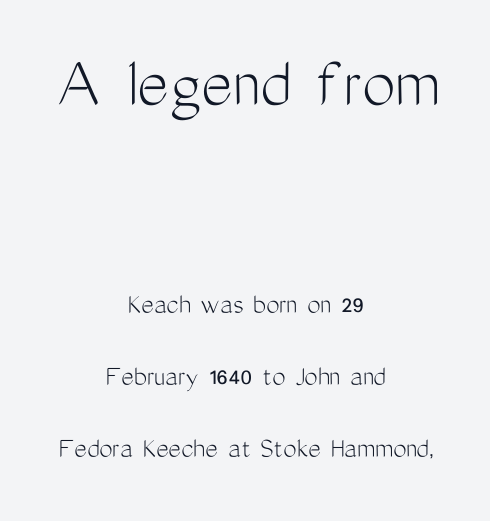
{"serif": "no", "italic": "no", "bold": "no", "weight": "light", "width": "condensed", "stroke_contrast": "medium", "x_height": "medium", "monospaced": "no", "underline": "no", "align": "center", "line_spacing": "loose", "line_spacing_ratio": 2.41, "letter_spacing": "normal", "letter_spacing_em": 0.0, "larger_block": "first", "size_ratio": 2.5, "glyph_px": 75}
